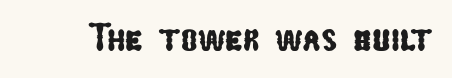
Q: Is the typeface a serif or a sans-serif typeface? A: Sans-serif.
Q: Is the text underlined? A: No.
Q: Is the spacing between letters normal or unusually wide? A: Normal.
Q: Width (condensed, normal, or wide)? A: Condensed.
Q: Stroke contrast? A: Low.
Q: x-height? A: Medium.
Q: Monospaced? A: No.
